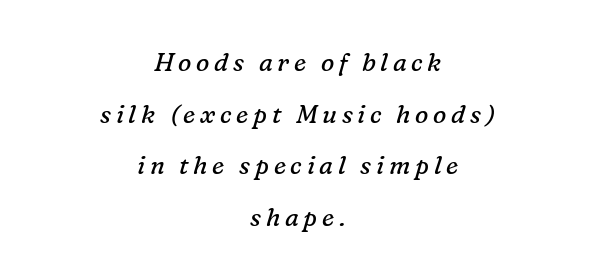
The letters are slanted; this is an italic face. The strip under each line holds only bare page. Casual observation: everything's sitting right in the middle. Compared with typical paragraphs, the rows here are farther apart. Is the type heavy? It reads as light-to-regular instead.
